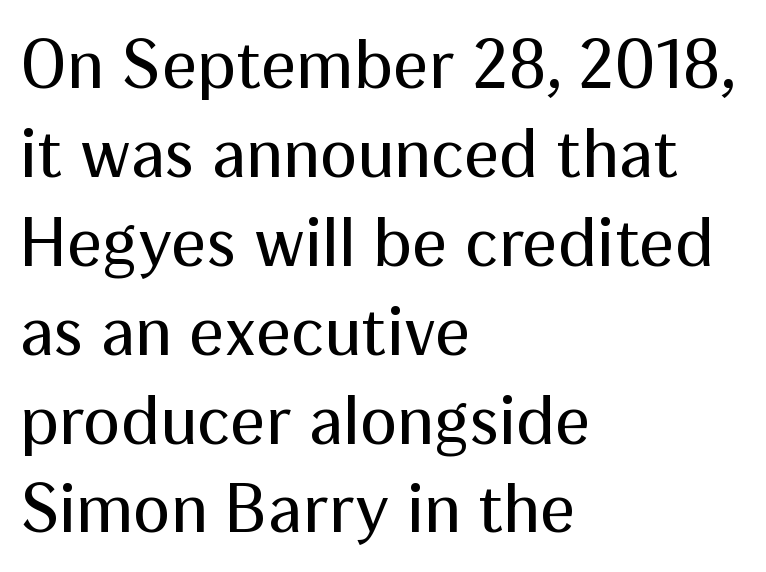
If you measured baseline to baseline, you'd find a middling distance. Nobody drew a line under any word here. Words appear dense and cohesive because spacing is normal. The lines are quadded left. A typesetter would mark this as roman, not italic.
